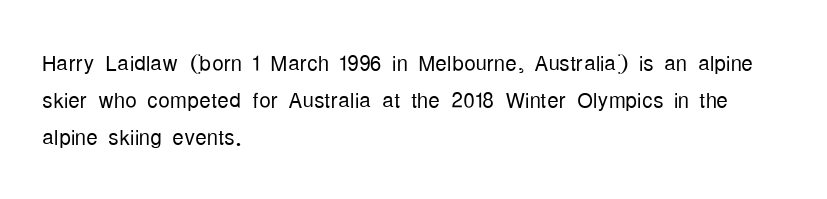
The image shows 29 px light, condensed sans-serif type, upright; set left-aligned, normal line spacing (1.27x), normal letter spacing, not underlined; low stroke contrast and a medium x-height.
